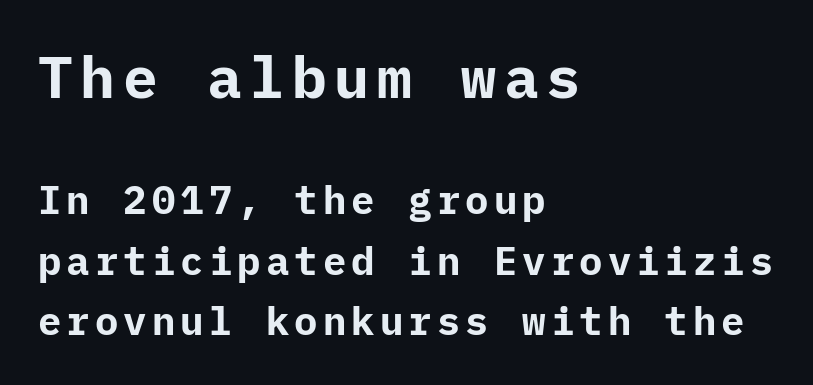
The image shows 58 px bold sans-serif type, upright; set left-aligned, normal line spacing (1.55x), not underlined; the first (top) block is 1.49x larger; low stroke contrast and a medium x-height.
